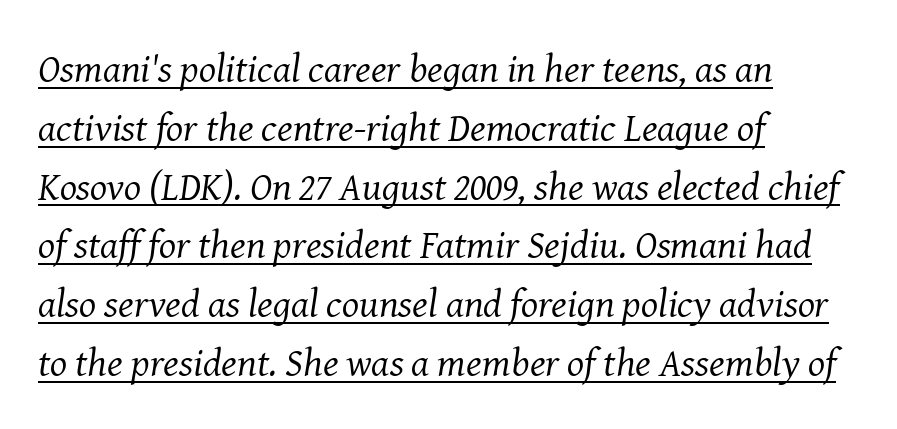
Q: Is the text bold? A: No.
Q: Is the text italic (slanted)? A: Yes, it leans right by about 8 degrees.
Q: Is the typeface a serif or a sans-serif typeface? A: Serif.
Q: Is the text underlined? A: Yes.
Q: How is the paragraph aligned? A: Left-aligned.
Q: Is the spacing between letters normal or unusually wide? A: Normal.
Q: Is the spacing between lines tight, normal or loose? A: Normal.
Q: Width (condensed, normal, or wide)? A: Normal.
Q: Stroke contrast? A: Medium.
Q: x-height? A: Medium.
Q: Monospaced? A: No.
